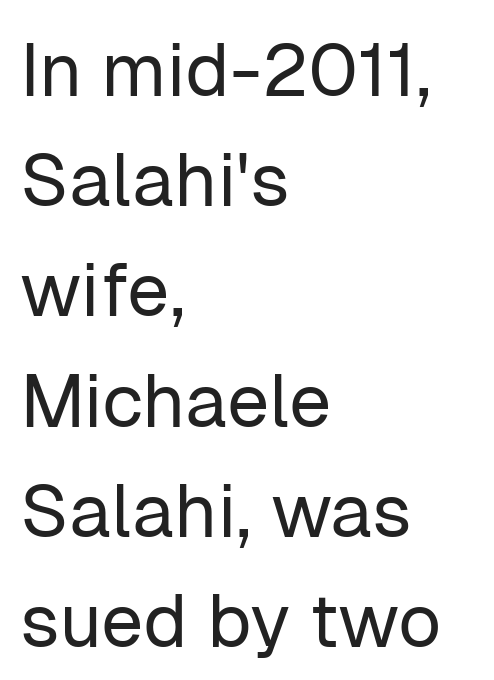
The image shows 75 px regular-weight sans-serif type, upright; set left-aligned, normal line spacing (1.47x), normal letter spacing, not underlined; low stroke contrast and a medium x-height.
